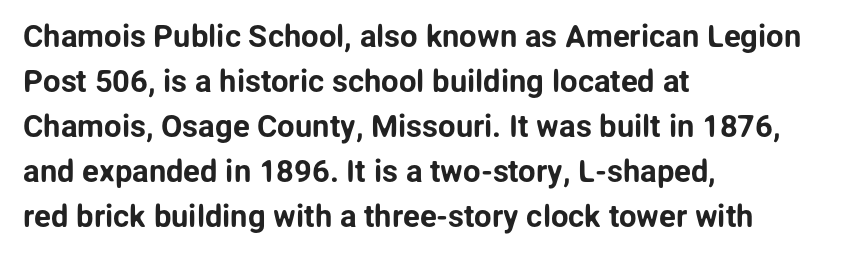
{"serif": "no", "italic": "no", "width": "normal", "stroke_contrast": "low", "x_height": "medium", "monospaced": "no", "underline": "no", "align": "left", "line_spacing": "normal", "line_spacing_ratio": 1.45, "letter_spacing": "normal", "letter_spacing_em": 0.0, "glyph_px": 31}
